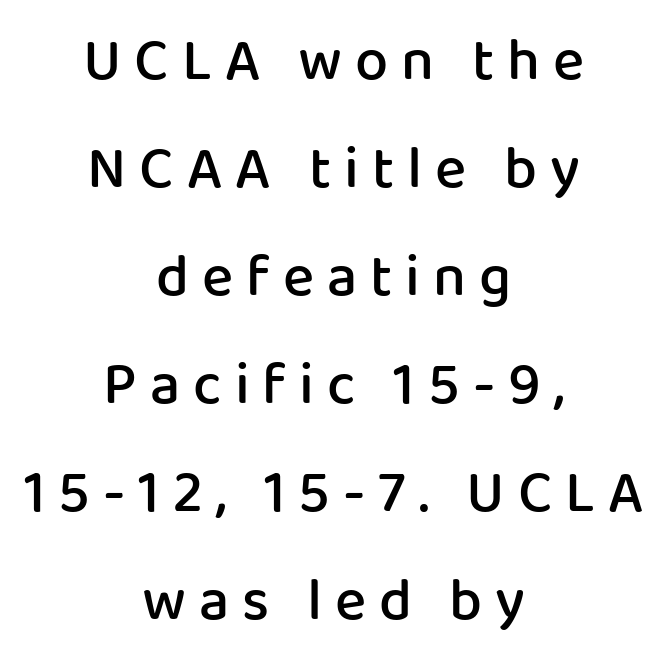
The image shows 59 px semibold sans-serif type, upright; set centered, line spacing 1.83x, unusually wide letter spacing (+0.22 em), not underlined; low stroke contrast and a medium x-height.
